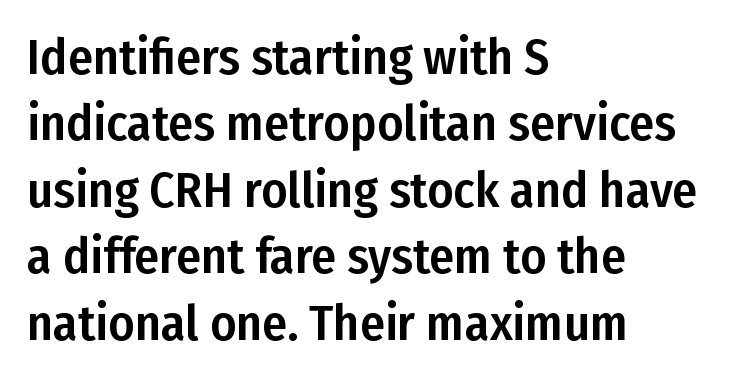
{"serif": "no", "italic": "no", "width": "condensed", "stroke_contrast": "low", "x_height": "medium", "monospaced": "no", "underline": "no", "align": "left", "line_spacing": "normal", "line_spacing_ratio": 1.33, "letter_spacing": "normal", "letter_spacing_em": 0.0, "glyph_px": 50}
